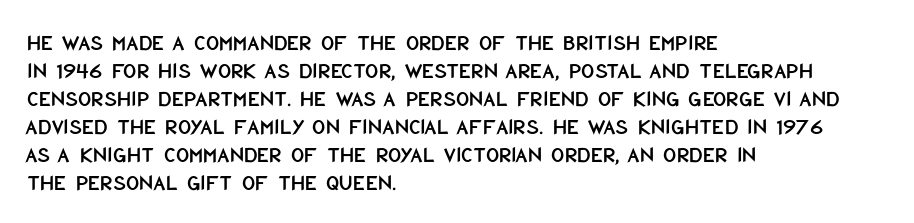
Look at the tracking — it's just the regular setting, nothing added. Caption: multi-line text, flush left, ragged right. Notice how the stems are strictly vertical — no italics here. A clean baseline with only descenders dipping below it.
